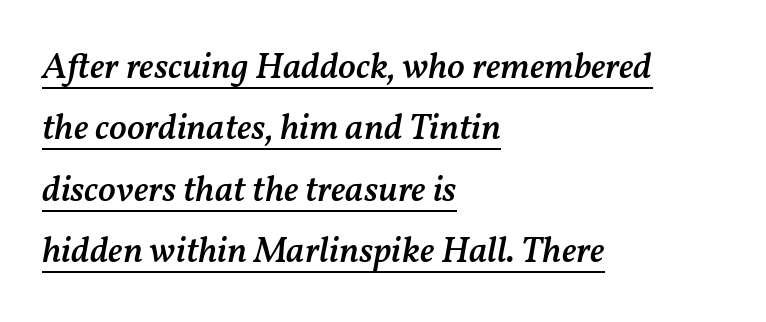
The letterforms sit shoulder to shoulder at normal distance. Italic? Definitely — the glyphs are oblique. Compared with an ordinary text face, these strokes are moderately heavier — a semibold. This sample has the flowing, uneven cadence of proportional lettering. Underlined type.
